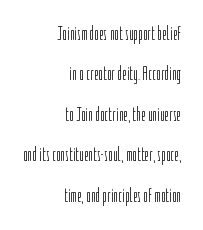
{"italic": "no", "bold": "no", "underline": "no", "align": "right", "line_spacing": "loose", "line_spacing_ratio": 2.02, "letter_spacing": "normal", "letter_spacing_em": 0.0, "glyph_px": 20}
